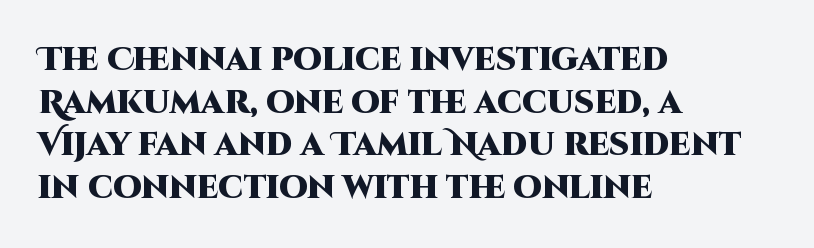
Alignment: flush left. Each row of text sits above clean, open space. Every character sits straight up, as roman type does. This rendering leaves character spacing at its baseline value. Is this a sans? Yes — the strokes have no serifs. Notice how thick the strokes are: this is what a full bold looks like.
